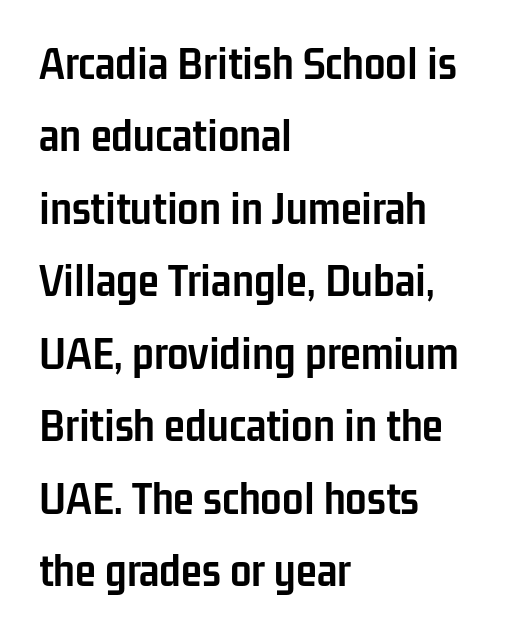
{"serif": "no", "italic": "no", "bold": "yes", "weight": "semibold", "width": "condensed", "stroke_contrast": "low", "x_height": "medium", "monospaced": "no", "underline": "no", "align": "left", "line_spacing": "normal", "line_spacing_ratio": 1.51, "letter_spacing": "normal", "letter_spacing_em": 0.0, "glyph_px": 48}
